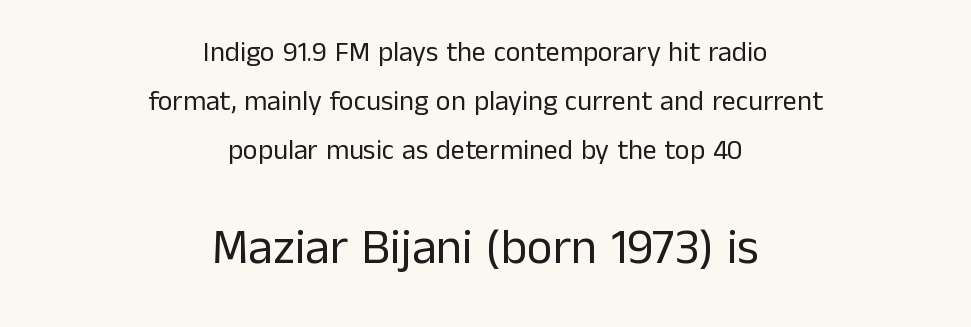
The image shows 49 px regular-weight sans-serif type, upright; set centered, line spacing 1.75x, normal letter spacing, not underlined; the second (bottom) block is 1.75x larger; low stroke contrast and a medium x-height.
